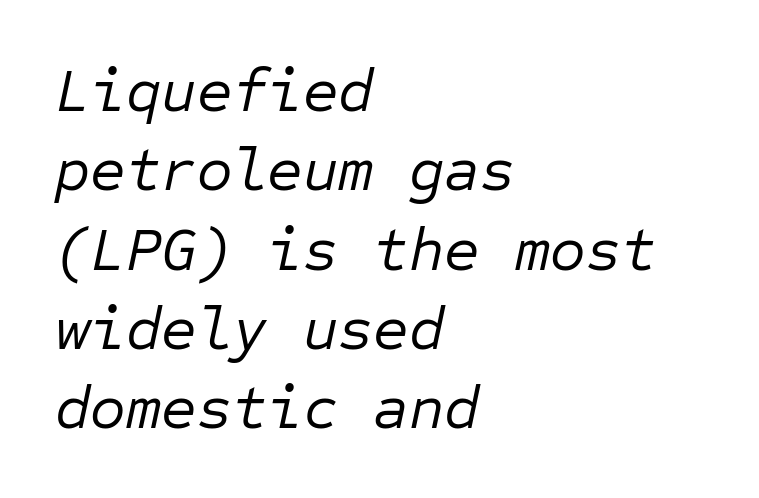
Q: Is the text bold? A: No.
Q: Is the text italic (slanted)? A: Yes, it leans right by about 12 degrees.
Q: Is the text underlined? A: No.
Q: How is the paragraph aligned? A: Left-aligned.
Q: Is the spacing between letters normal or unusually wide? A: Normal.
Q: Is the spacing between lines tight, normal or loose? A: Normal.
Q: Width (condensed, normal, or wide)? A: Normal.
Q: Stroke contrast? A: Low.
Q: x-height? A: Medium.
Q: Monospaced? A: Yes.
